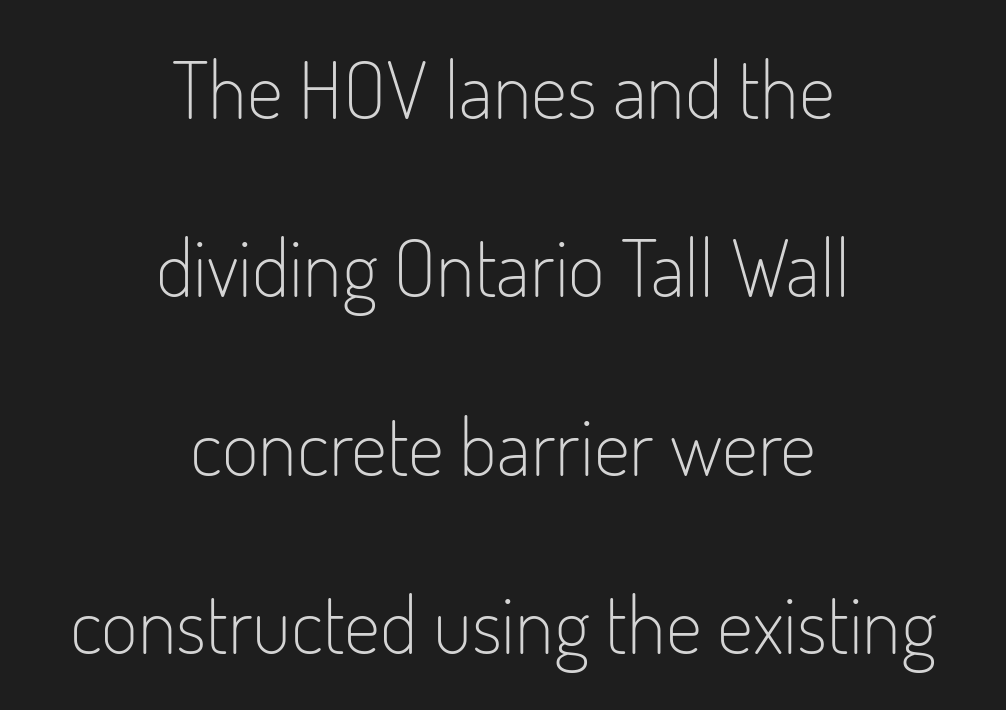
{"serif": "no", "italic": "no", "bold": "no", "weight": "light", "width": "condensed", "stroke_contrast": "low", "x_height": "small", "monospaced": "no", "underline": "no", "align": "center", "line_spacing": "loose", "line_spacing_ratio": 2.23, "letter_spacing": "normal", "letter_spacing_em": 0.0, "glyph_px": 80}
